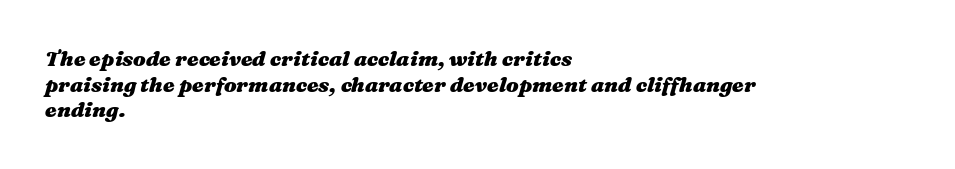
Q: Is the text bold? A: Yes.
Q: Is the text italic (slanted)? A: Yes, it leans right by about 16 degrees.
Q: Is the text underlined? A: No.
Q: How is the paragraph aligned? A: Left-aligned.
Q: Is the spacing between letters normal or unusually wide? A: Normal.
